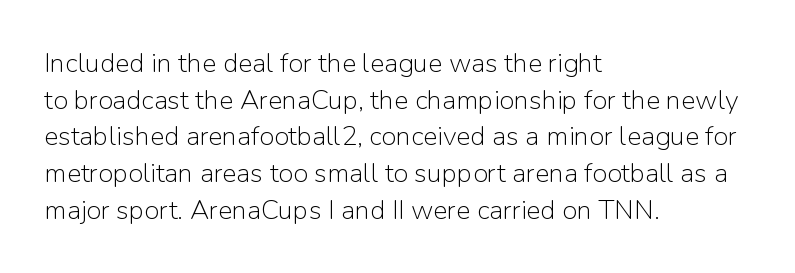
Q: Is the text bold? A: No.
Q: Is the text italic (slanted)? A: No, it is upright.
Q: Is the text underlined? A: No.
Q: How is the paragraph aligned? A: Left-aligned.
Q: Is the spacing between letters normal or unusually wide? A: Normal.
Q: Is the spacing between lines tight, normal or loose? A: Normal.
